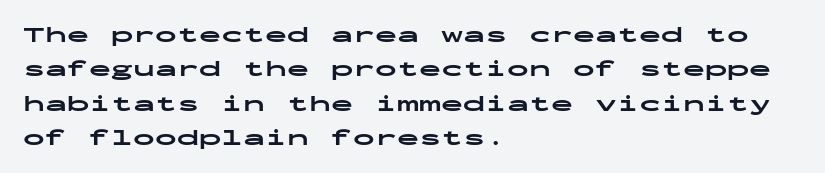
Q: Is the text bold? A: Yes.
Q: Is the text italic (slanted)? A: No, it is upright.
Q: Is the text underlined? A: No.
Q: How is the paragraph aligned? A: Left-aligned.
Q: Is the spacing between letters normal or unusually wide? A: Normal.
Q: Is the spacing between lines tight, normal or loose? A: Normal.
